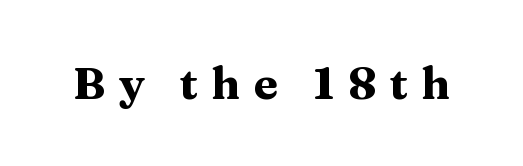
{"serif": "yes", "italic": "no", "bold": "yes", "weight": "heavy", "width": "wide", "stroke_contrast": "medium", "x_height": "medium", "monospaced": "no", "underline": "no", "letter_spacing": "wide", "letter_spacing_em": 0.3, "glyph_px": 44}
